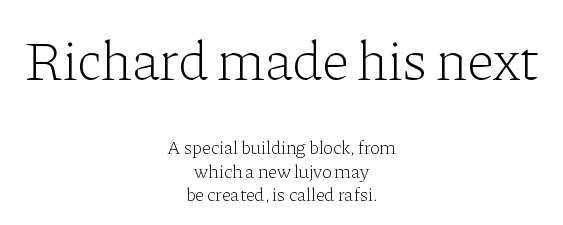
Q: Is the text bold? A: No.
Q: Is the text italic (slanted)? A: No, it is upright.
Q: Is the typeface a serif or a sans-serif typeface? A: Serif.
Q: Is the text underlined? A: No.
Q: How is the paragraph aligned? A: Centered.
Q: Is the spacing between letters normal or unusually wide? A: Normal.
Q: Is the spacing between lines tight, normal or loose? A: Normal.
Q: Which block of text is set in a larger size, the first (top) or the second (bottom)? A: The first (top) one.
Q: Width (condensed, normal, or wide)? A: Normal.
Q: Stroke contrast? A: Low.
Q: x-height? A: Medium.
Q: Monospaced? A: No.
